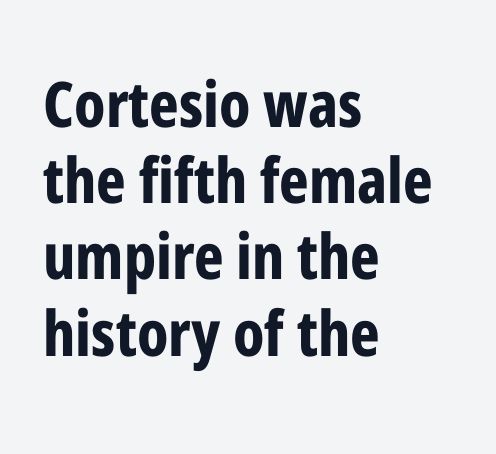
{"serif": "no", "italic": "no", "bold": "yes", "weight": "bold", "width": "condensed", "stroke_contrast": "low", "x_height": "medium", "monospaced": "no", "underline": "no", "align": "left", "line_spacing_ratio": 1.21, "letter_spacing": "normal", "letter_spacing_em": 0.0, "glyph_px": 63}
